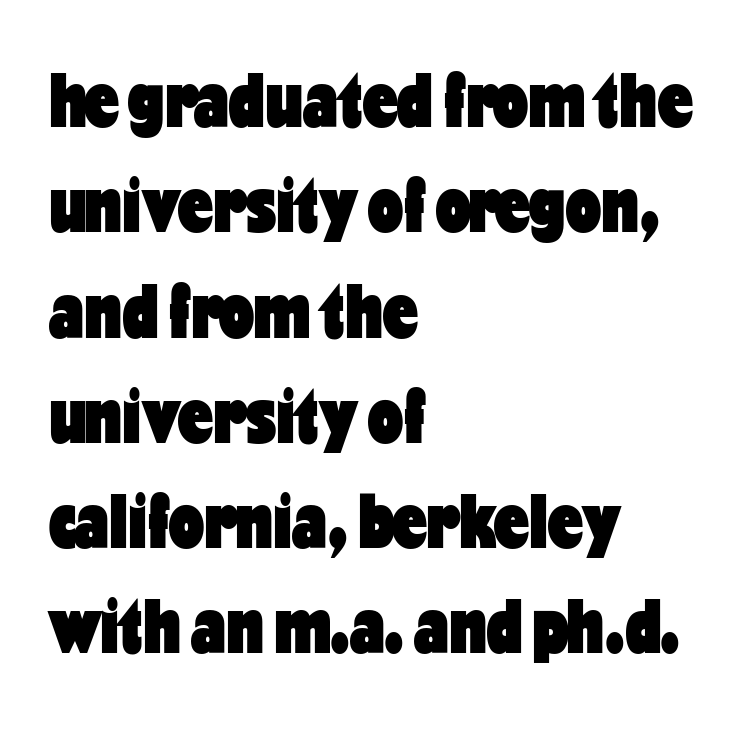
{"serif": "no", "italic": "no", "bold": "yes", "weight": "heavy", "width": "condensed", "stroke_contrast": "low", "x_height": "medium", "monospaced": "no", "underline": "no", "align": "left", "line_spacing": "normal", "line_spacing_ratio": 1.35, "letter_spacing": "normal", "letter_spacing_em": 0.0, "glyph_px": 78}
